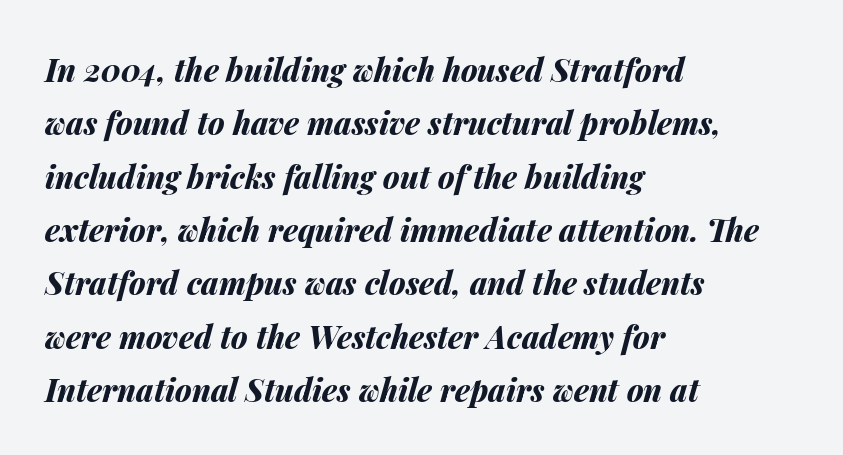
{"italic": "yes", "lean": "right", "slant_degrees": 14, "bold": "yes", "weight": "bold", "width": "normal", "stroke_contrast": "medium", "x_height": "medium", "monospaced": "no", "underline": "no", "align": "left", "line_spacing_ratio": 1.72, "letter_spacing": "normal", "letter_spacing_em": 0.0, "glyph_px": 31}
